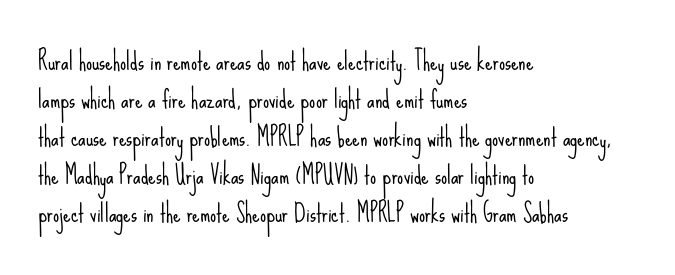
Q: Is the text bold? A: No.
Q: Is the text italic (slanted)? A: No, it is upright.
Q: Is the text underlined? A: No.
Q: How is the paragraph aligned? A: Left-aligned.
Q: Is the spacing between letters normal or unusually wide? A: Normal.
Q: Is the spacing between lines tight, normal or loose? A: Normal.
